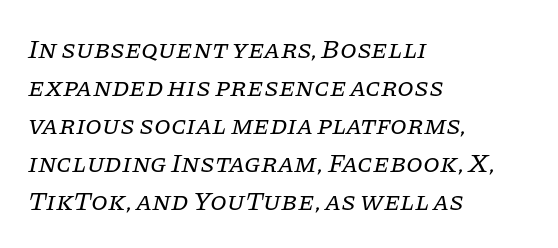
{"italic": "yes", "lean": "right", "slant_degrees": 11, "bold": "no", "underline": "no", "align": "left", "line_spacing": "normal", "line_spacing_ratio": 1.41, "letter_spacing": "normal", "letter_spacing_em": 0.0, "glyph_px": 27}
